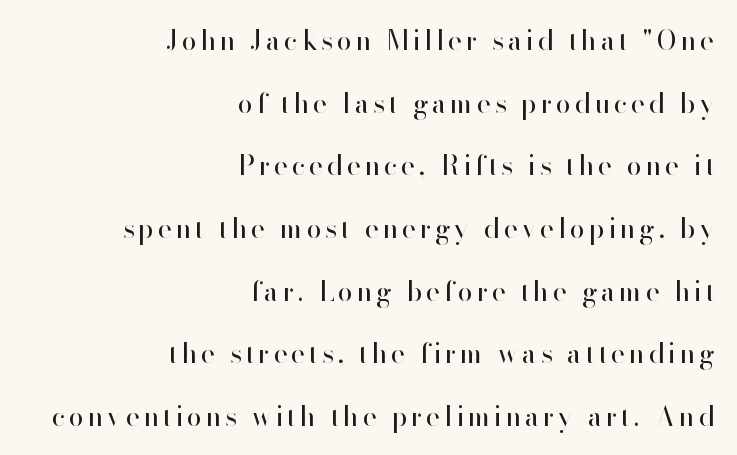
The letters stand straight up with perfectly vertical stems. The lines are quadded right. Rule under the text: the space is simply empty. The passage shown is not bold in any degree.
